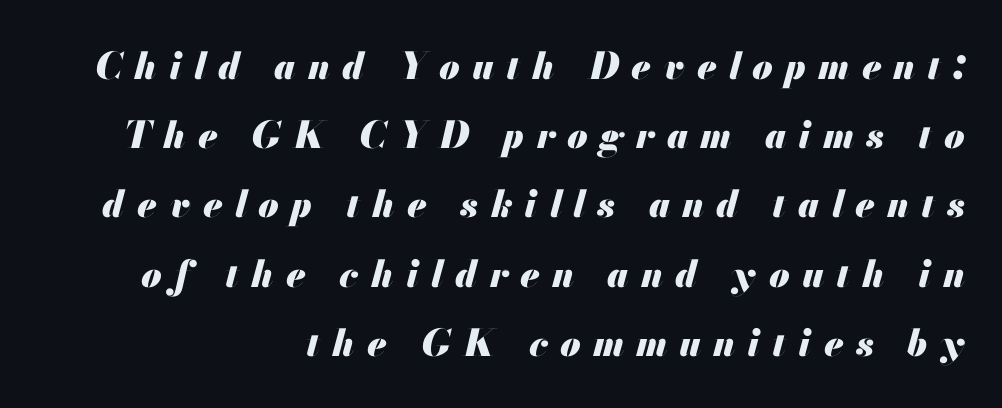
The image shows 37 px heavy type, italic (leaning right); set right-aligned, line spacing 1.87x, unusually wide letter spacing (+0.33 em), not underlined; medium stroke contrast and a small x-height.
